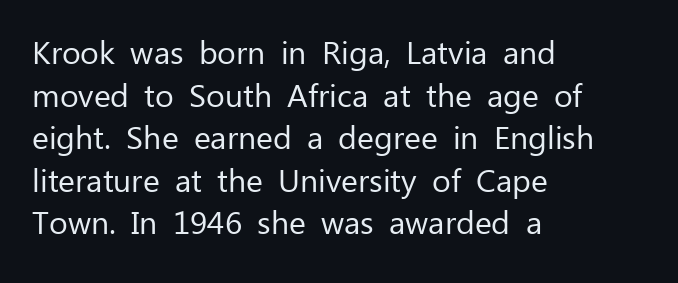
{"serif": "no", "italic": "no", "bold": "no", "weight": "regular", "width": "normal", "stroke_contrast": "low", "x_height": "medium", "monospaced": "no", "underline": "no", "align": "left", "line_spacing": "normal", "line_spacing_ratio": 1.33, "letter_spacing": "normal", "letter_spacing_em": 0.0, "glyph_px": 32}
